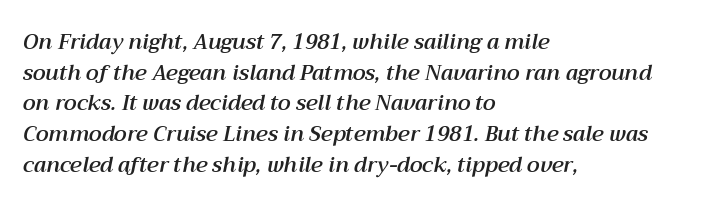
{"italic": "yes", "lean": "right", "slant_degrees": 12, "underline": "no", "align": "left", "line_spacing": "normal", "line_spacing_ratio": 1.46, "letter_spacing": "normal", "letter_spacing_em": 0.0, "glyph_px": 21}
